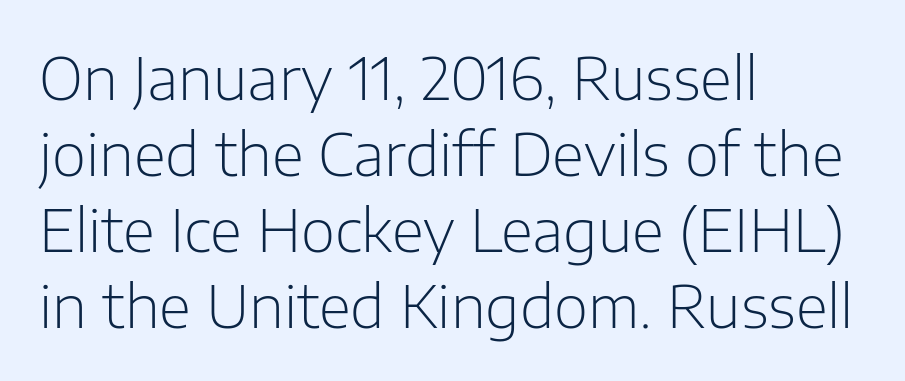
{"serif": "no", "italic": "no", "bold": "no", "weight": "light", "width": "normal", "stroke_contrast": "low", "x_height": "medium", "monospaced": "no", "underline": "no", "align": "left", "line_spacing": "normal", "line_spacing_ratio": 1.29, "letter_spacing": "normal", "letter_spacing_em": 0.0, "glyph_px": 59}
